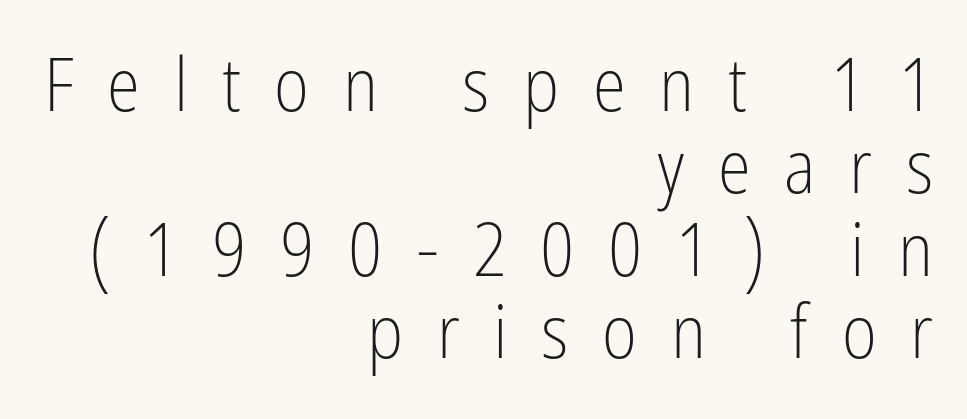
Notice how the stems are strictly vertical — no italics here. Caption: expanded tracking, letters set apart. Underlining? Definitely not there. Tightly led — the rows are bunched. Varying glyph widths throughout — classic text-font behaviour.
